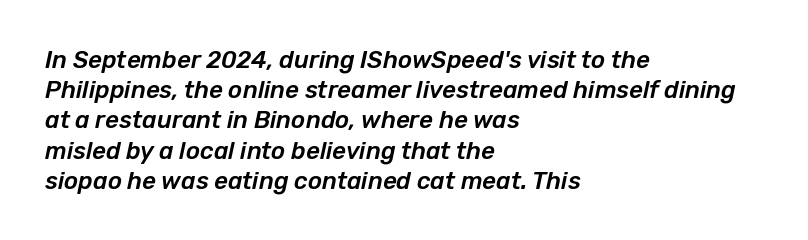
Underline: absent. An italicized treatment has been applied to the whole sample. Is there much room between lines? A standard amount, neither cramped nor airy. These lines keep a tight, regular rhythm from letter to letter. Casual observation: everything's shoved over to the left.
